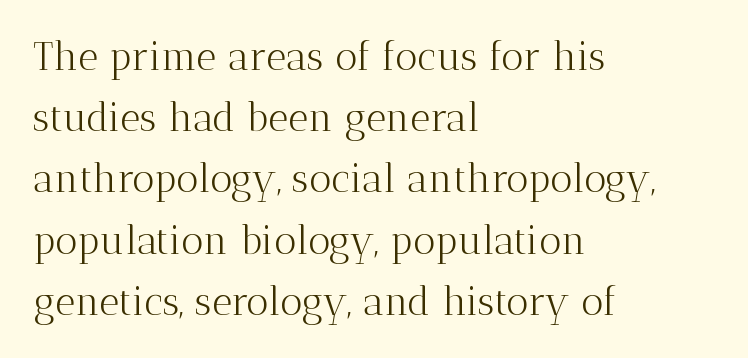
{"serif": "yes", "italic": "no", "bold": "no", "weight": "light", "width": "normal", "stroke_contrast": "medium", "x_height": "medium", "monospaced": "no", "underline": "no", "align": "left", "line_spacing": "normal", "line_spacing_ratio": 1.57, "letter_spacing": "normal", "letter_spacing_em": 0.0, "glyph_px": 39}
